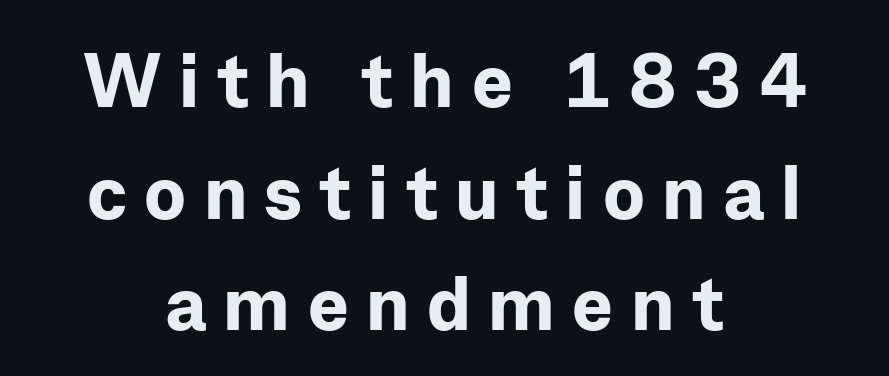
Q: Is the text bold? A: Yes.
Q: Is the text italic (slanted)? A: No, it is upright.
Q: Is the typeface a serif or a sans-serif typeface? A: Sans-serif.
Q: Is the text underlined? A: No.
Q: How is the paragraph aligned? A: Centered.
Q: Is the spacing between letters normal or unusually wide? A: Unusually wide.
Q: Is the spacing between lines tight, normal or loose? A: Normal.
Q: Width (condensed, normal, or wide)? A: Normal.
Q: Stroke contrast? A: Low.
Q: x-height? A: Medium.
Q: Monospaced? A: No.
